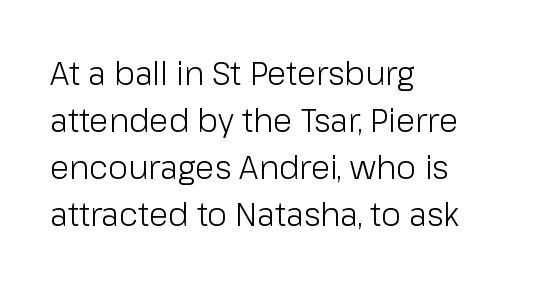
Q: Is the text bold? A: No.
Q: Is the text italic (slanted)? A: No, it is upright.
Q: Is the typeface a serif or a sans-serif typeface? A: Sans-serif.
Q: Is the text underlined? A: No.
Q: How is the paragraph aligned? A: Left-aligned.
Q: Is the spacing between letters normal or unusually wide? A: Normal.
Q: Is the spacing between lines tight, normal or loose? A: Normal.
Q: Width (condensed, normal, or wide)? A: Normal.
Q: Stroke contrast? A: Low.
Q: x-height? A: Medium.
Q: Monospaced? A: No.
